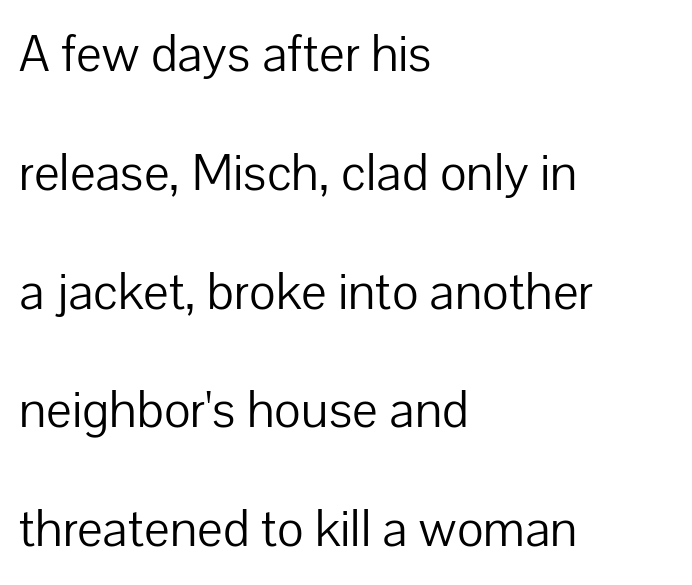
The letters advance in unequal steps, a hallmark of proportional type. The designer dialed line spacing up above the default. The glyphs are unaccompanied by any horizontal stroke below them. This is the regular roman posture of the typeface. On a weight scale, this lands at 450 or below. Is the block centered? No — it sits flush against the left margin.
